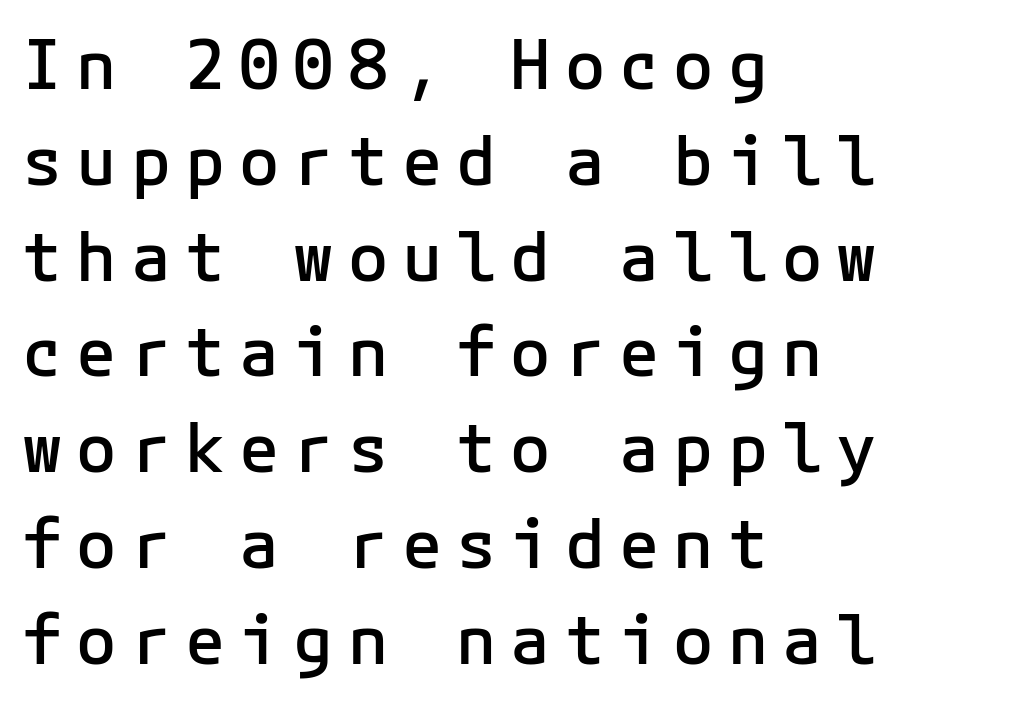
{"serif": "no", "italic": "no", "bold": "semi", "weight": "semibold", "width": "normal", "stroke_contrast": "low", "x_height": "medium", "monospaced": "yes", "underline": "no", "align": "left", "line_spacing": "normal", "line_spacing_ratio": 1.43, "letter_spacing": "wide", "letter_spacing_em": 0.21, "glyph_px": 67}
